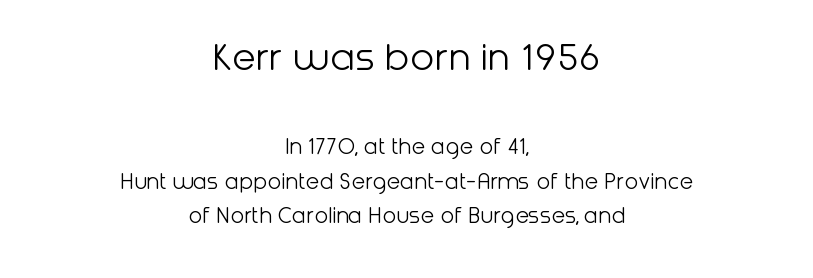
This sample has the flowing, uneven cadence of proportional lettering. These glyphs show unthickened strokes, regular width or finer. The more generous point size was reserved for the upper chunk. Tracking value appears to be zero — textbook default spacing. Descender tails drop into unmarked territory. Evenly set lines give the paragraph a standard silhouette.
